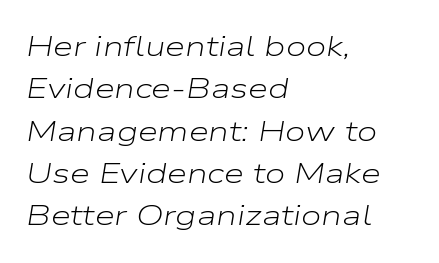
The image shows 29 px light, wide type, italic (leaning right); set left-aligned, normal line spacing (1.46x), normal letter spacing, not underlined; low stroke contrast and a medium x-height.
